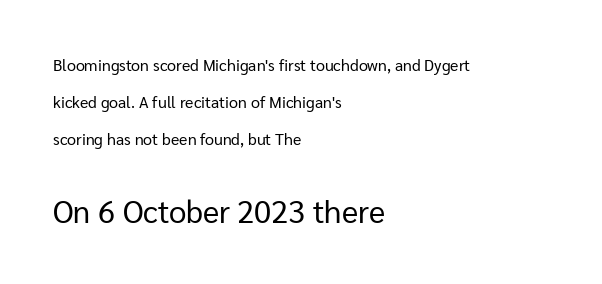
{"serif": "no", "italic": "no", "bold": "no", "weight": "regular", "width": "normal", "stroke_contrast": "low", "x_height": "medium", "monospaced": "no", "underline": "no", "align": "left", "line_spacing": "loose", "line_spacing_ratio": 2.31, "letter_spacing": "normal", "letter_spacing_em": 0.0, "larger_block": "second", "size_ratio": 1.94, "glyph_px": 31}
